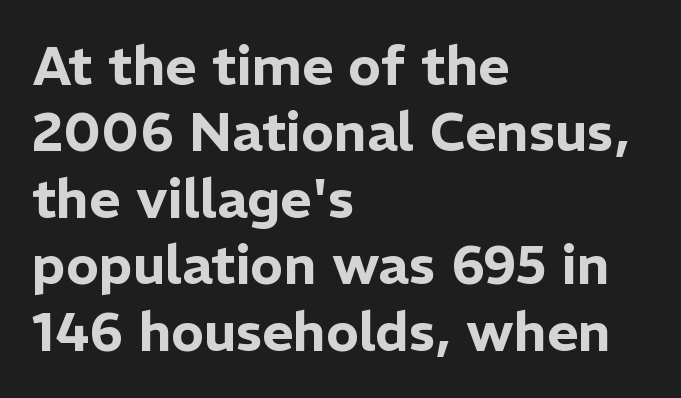
The image shows 54 px sans-serif type, upright; set left-aligned, line spacing 1.23x, normal letter spacing, not underlined; low stroke contrast and a medium x-height.
